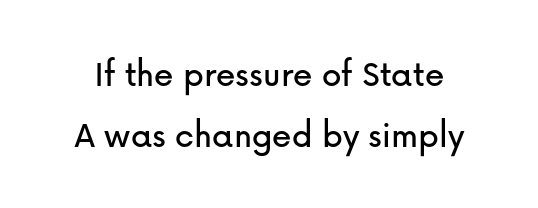
{"serif": "no", "italic": "no", "width": "normal", "stroke_contrast": "low", "x_height": "medium", "monospaced": "no", "underline": "no", "line_spacing": "normal", "line_spacing_ratio": 1.57, "letter_spacing": "normal", "letter_spacing_em": 0.0, "glyph_px": 39}
